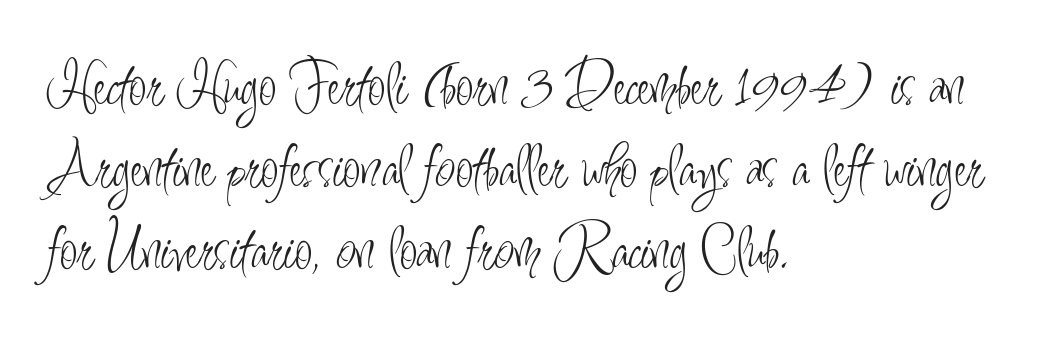
{"serif": "no", "bold": "no", "weight": "light", "width": "condensed", "stroke_contrast": "low", "x_height": "small", "monospaced": "no", "underline": "no", "align": "left", "line_spacing": "normal", "line_spacing_ratio": 1.28, "letter_spacing": "normal", "letter_spacing_em": 0.0, "glyph_px": 64}
